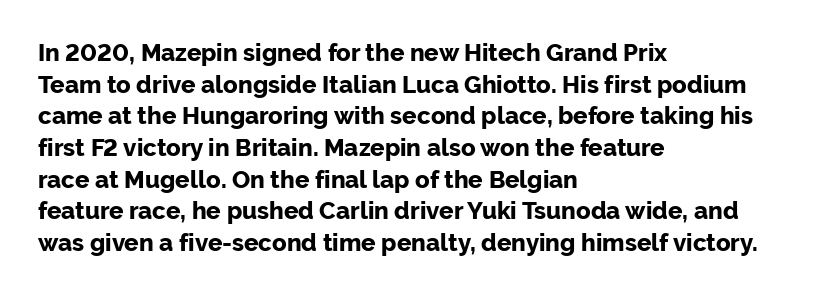
Honestly, the letter spacing is just normal — you wouldn't notice it. One glance says typical: line gaps are just what's usual. These lines stack with their left ends in a neat column. The type sits square on the baseline with zero lean. Descender tails drop into unmarked territory. How heavy is the stroke? Heavy — this is a bold.
